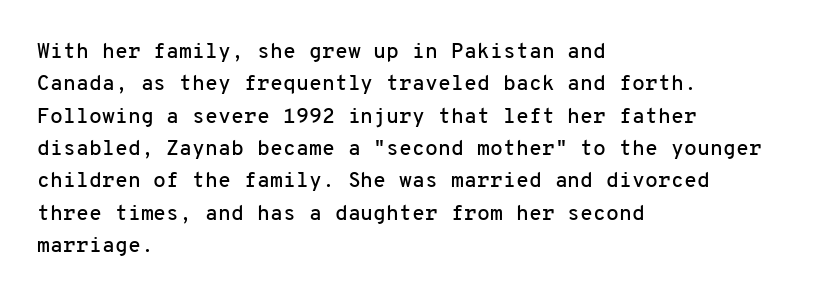
{"italic": "no", "underline": "no", "align": "left", "line_spacing": "normal", "line_spacing_ratio": 1.54, "letter_spacing": "normal", "letter_spacing_em": 0.0, "glyph_px": 21}
